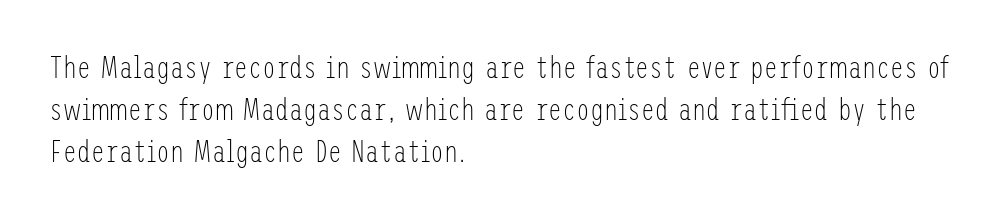
Q: Is the text bold? A: No.
Q: Is the text italic (slanted)? A: No, it is upright.
Q: Is the typeface a serif or a sans-serif typeface? A: Sans-serif.
Q: Is the text underlined? A: No.
Q: How is the paragraph aligned? A: Left-aligned.
Q: Is the spacing between letters normal or unusually wide? A: Normal.
Q: Is the spacing between lines tight, normal or loose? A: Normal.
Q: Width (condensed, normal, or wide)? A: Condensed.
Q: Stroke contrast? A: Low.
Q: x-height? A: Medium.
